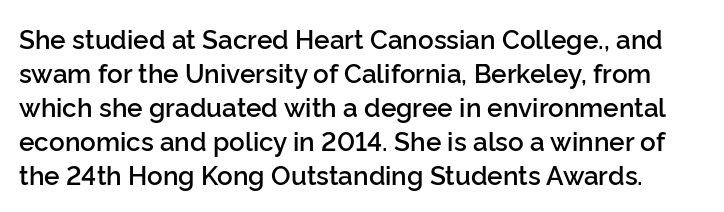
Q: Is the text bold? A: Semi-bold.
Q: Is the text italic (slanted)? A: No, it is upright.
Q: Is the text underlined? A: No.
Q: Is the spacing between letters normal or unusually wide? A: Normal.
Q: Is the spacing between lines tight, normal or loose? A: Normal.
